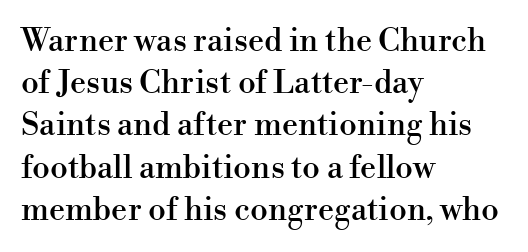
Nobody drew a line under any word here. Note the varied advance widths — an 'i' is clearly narrower than an 'm'. In terms of leading, this rendering sits right in the middle. Is this a sans? No — the strokes have serifs.
